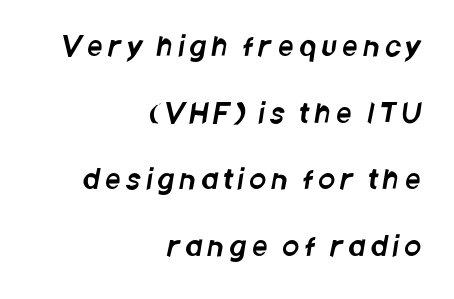
{"underline": "no", "align": "right", "line_spacing": "loose", "line_spacing_ratio": 2.47, "letter_spacing": "wide", "letter_spacing_em": 0.21, "glyph_px": 27}
